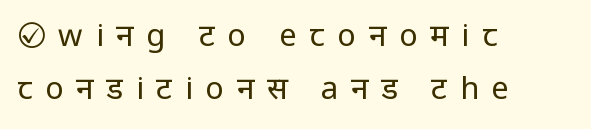
Q: Is the text bold? A: No.
Q: Is the text italic (slanted)? A: No, it is upright.
Q: Is the typeface a serif or a sans-serif typeface? A: Sans-serif.
Q: Is the text underlined? A: No.
Q: How is the paragraph aligned? A: Left-aligned.
Q: Is the spacing between letters normal or unusually wide? A: Unusually wide.
Q: Is the spacing between lines tight, normal or loose? A: Normal.
Q: Width (condensed, normal, or wide)? A: Condensed.
Q: Stroke contrast? A: Low.
